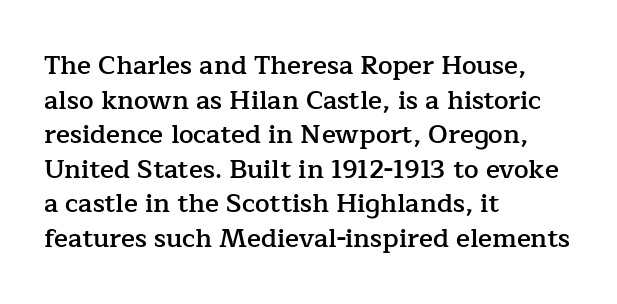
The glyphs have the mass of a demibold cut, below bold. Is the letter spacing exaggerated? No — it looks like the ordinary default. Which margin do the lines hug? The left one — the right edge is uneven. The rows are spaced the way most documents space them. Style check: upright. Has an underline been added? It has not.
